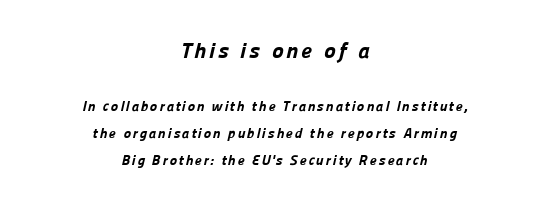
The image shows 22 px bold type; set centered, loose line spacing (1.92x), not underlined; the first (top) block is 1.57x larger.
